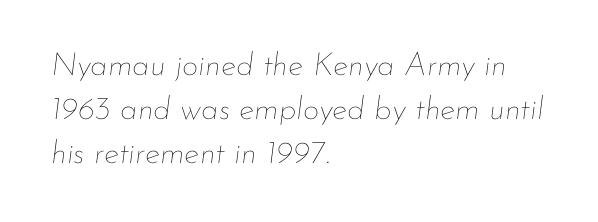
Alignment: flush left. Characters follow at the spacing the type designer built in. Each new line begins a customary step beneath the previous one. The gap between lines stays unmarked. Proportional: the letters do not fall into vertical columns.
